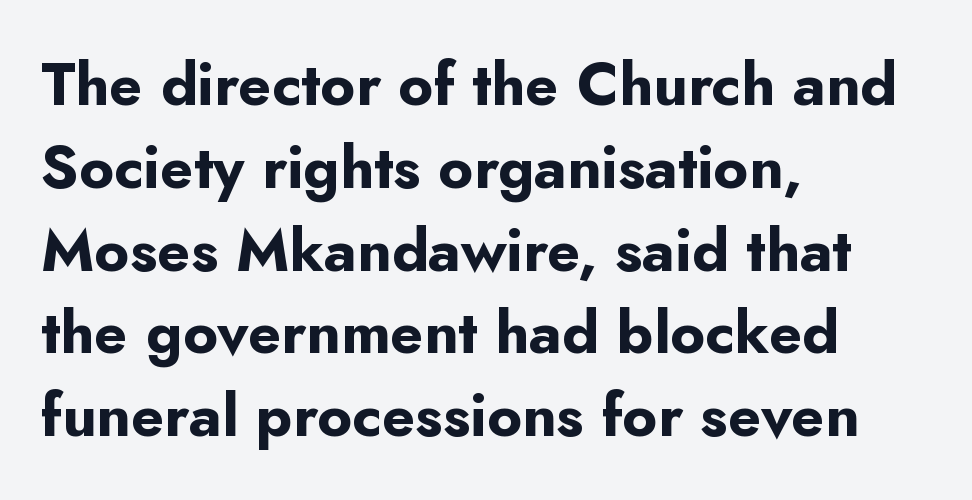
Q: Is the text bold? A: Yes.
Q: Is the text italic (slanted)? A: No, it is upright.
Q: Is the typeface a serif or a sans-serif typeface? A: Sans-serif.
Q: Is the text underlined? A: No.
Q: How is the paragraph aligned? A: Left-aligned.
Q: Is the spacing between letters normal or unusually wide? A: Normal.
Q: Is the spacing between lines tight, normal or loose? A: Normal.
Q: Width (condensed, normal, or wide)? A: Normal.
Q: Stroke contrast? A: Low.
Q: x-height? A: Small.
Q: Monospaced? A: No.
